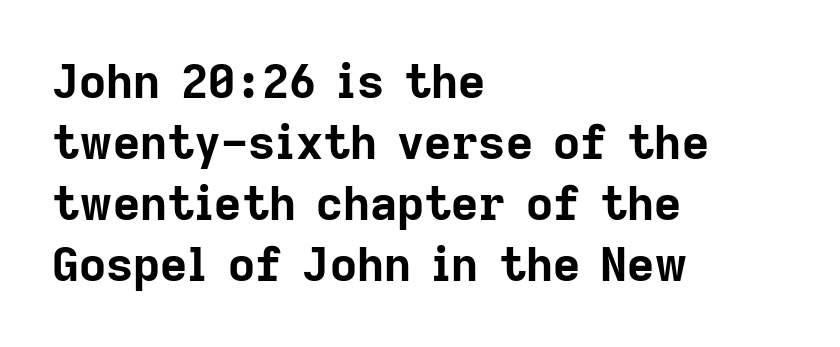
The image shows 47 px bold sans-serif type, upright; set left-aligned, normal line spacing (1.3x), normal letter spacing, not underlined; low stroke contrast and a medium x-height.
